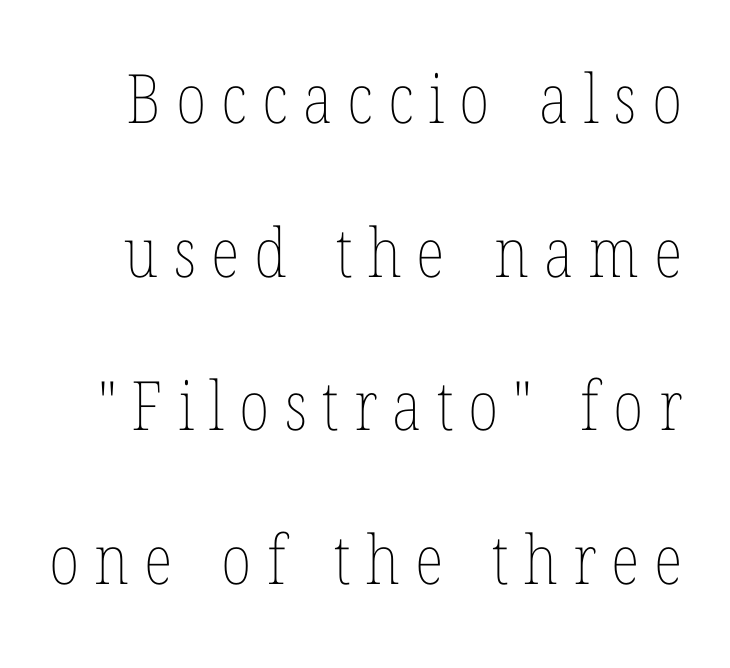
{"italic": "no", "bold": "no", "weight": "thin", "width": "condensed", "stroke_contrast": "low", "x_height": "medium", "monospaced": "no", "underline": "no", "line_spacing": "loose", "line_spacing_ratio": 2.26, "letter_spacing": "wide", "letter_spacing_em": 0.22, "glyph_px": 68}
